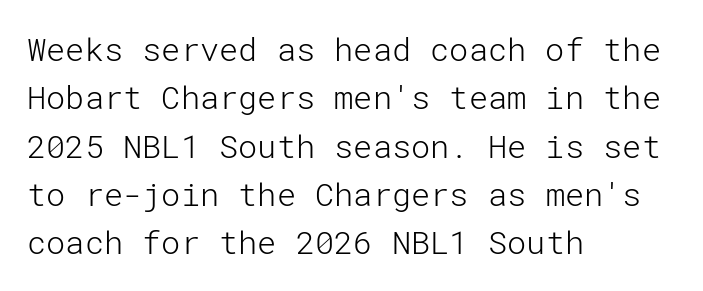
The image shows 32 px light sans-serif type, upright; set left-aligned, normal line spacing (1.51x), normal letter spacing, not underlined; low stroke contrast and a medium x-height.
